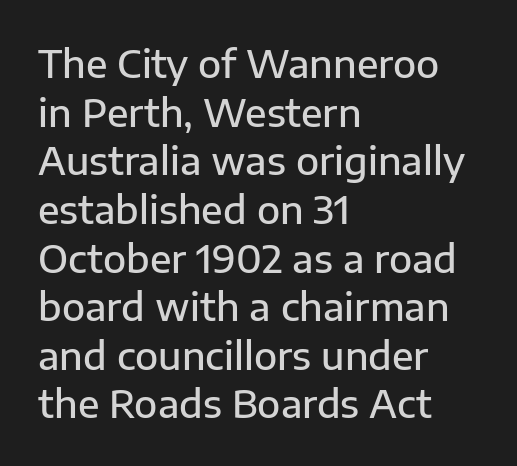
The image shows 38 px semibold sans-serif type, upright; set left-aligned, normal line spacing (1.28x), normal letter spacing, not underlined; low stroke contrast and a medium x-height.
